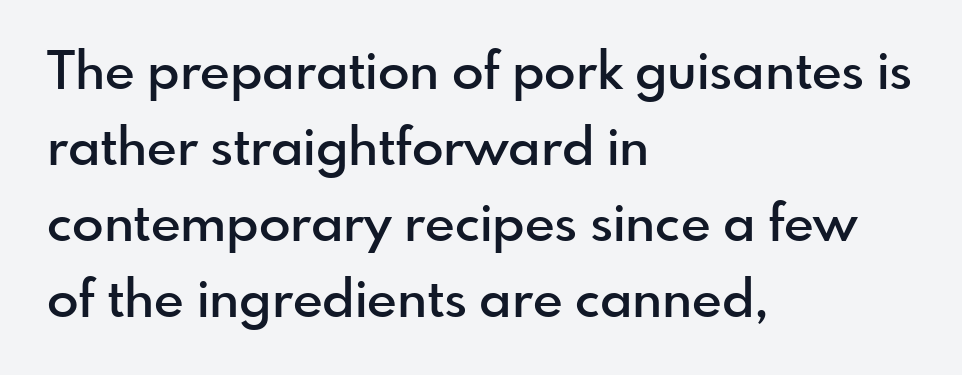
Anything drawn beneath the words? Only blank space. The rendering uses natural spacing where letterforms have individual widths. How would I describe the line gaps? Plain and ordinary. Does the weight exceed regular? Yes, but only to semibold.
